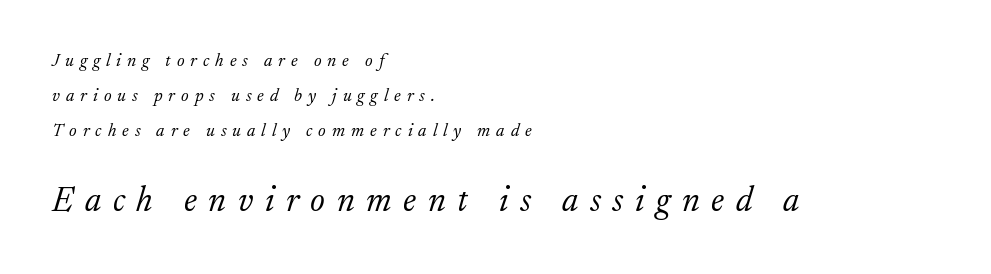
Q: Is the text bold? A: No.
Q: Is the text italic (slanted)? A: Yes, it leans right by about 17 degrees.
Q: Is the typeface a serif or a sans-serif typeface? A: Serif.
Q: Is the text underlined? A: No.
Q: How is the paragraph aligned? A: Left-aligned.
Q: Is the spacing between letters normal or unusually wide? A: Unusually wide.
Q: Is the spacing between lines tight, normal or loose? A: Loose.
Q: Which block of text is set in a larger size, the first (top) or the second (bottom)? A: The second (bottom) one.
Q: Width (condensed, normal, or wide)? A: Normal.
Q: Stroke contrast? A: Low.
Q: x-height? A: Small.
Q: Monospaced? A: No.
